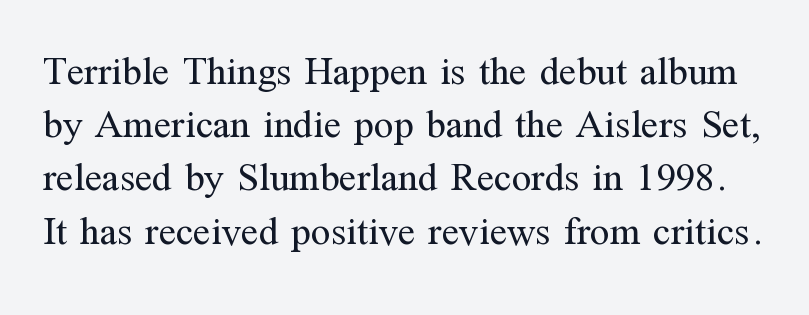
Q: Is the text bold? A: No.
Q: Is the text italic (slanted)? A: No, it is upright.
Q: Is the typeface a serif or a sans-serif typeface? A: Serif.
Q: Is the text underlined? A: No.
Q: Is the spacing between letters normal or unusually wide? A: Normal.
Q: Is the spacing between lines tight, normal or loose? A: Normal.
Q: Width (condensed, normal, or wide)? A: Normal.
Q: Stroke contrast? A: Medium.
Q: x-height? A: Medium.
Q: Monospaced? A: No.
